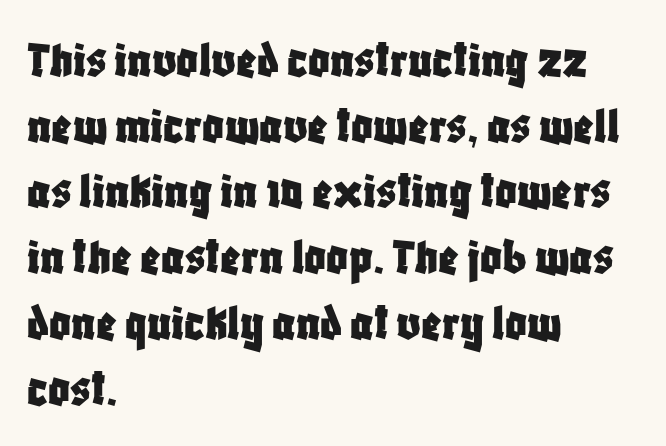
{"serif": "no", "italic": "no", "width": "condensed", "stroke_contrast": "low", "x_height": "large", "monospaced": "no", "underline": "no", "align": "left", "line_spacing_ratio": 1.24, "letter_spacing": "normal", "letter_spacing_em": 0.0, "glyph_px": 53}
